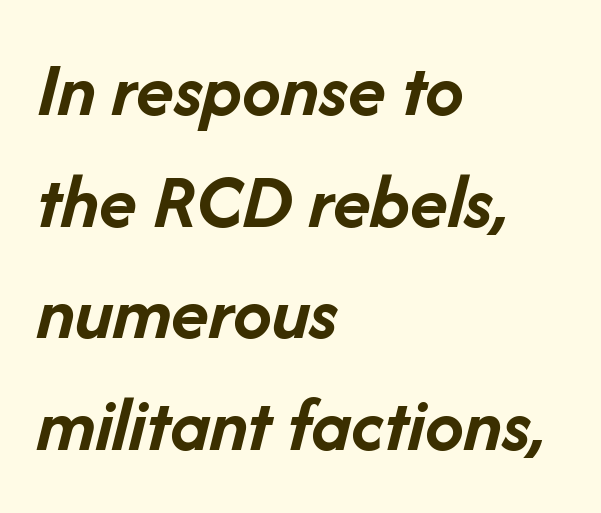
{"italic": "yes", "lean": "right", "slant_degrees": 14, "bold": "yes", "weight": "semibold", "width": "normal", "stroke_contrast": "low", "x_height": "medium", "monospaced": "no", "underline": "no", "align": "left", "line_spacing": "normal", "line_spacing_ratio": 1.43, "letter_spacing": "normal", "letter_spacing_em": 0.0, "glyph_px": 78}
